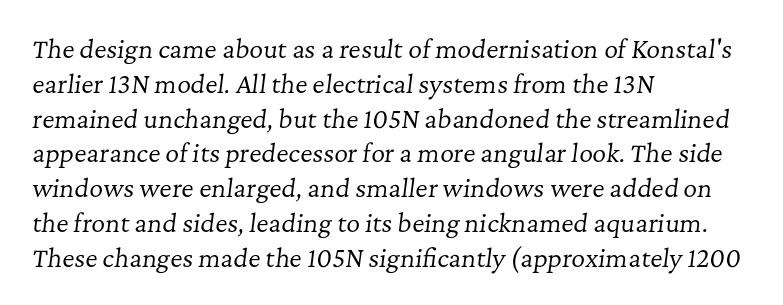
Q: Is the text bold? A: No.
Q: Is the text italic (slanted)? A: Yes, it leans right by about 7 degrees.
Q: Is the text underlined? A: No.
Q: How is the paragraph aligned? A: Left-aligned.
Q: Is the spacing between letters normal or unusually wide? A: Normal.
Q: Is the spacing between lines tight, normal or loose? A: Normal.
